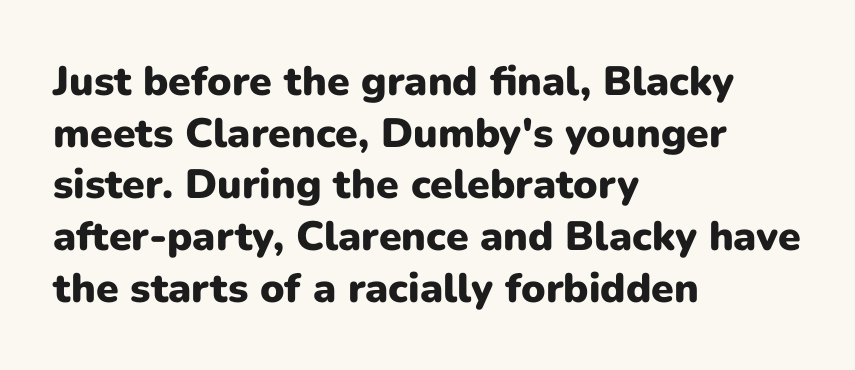
{"serif": "no", "italic": "no", "bold": "yes", "weight": "heavy", "width": "normal", "stroke_contrast": "low", "x_height": "medium", "monospaced": "no", "underline": "no", "align": "left", "line_spacing": "normal", "line_spacing_ratio": 1.26, "letter_spacing": "normal", "letter_spacing_em": 0.0, "glyph_px": 41}
